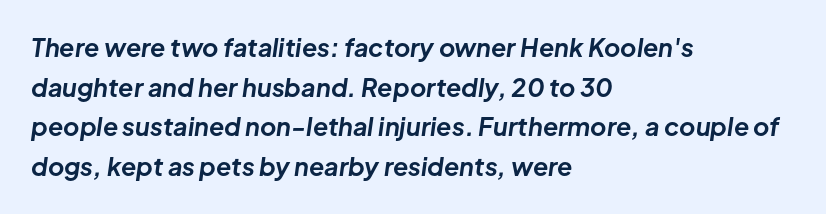
{"italic": "yes", "lean": "right", "slant_degrees": 8, "bold": "yes", "underline": "no", "align": "left", "line_spacing": "normal", "line_spacing_ratio": 1.59, "letter_spacing": "normal", "letter_spacing_em": 0.0, "glyph_px": 25}
